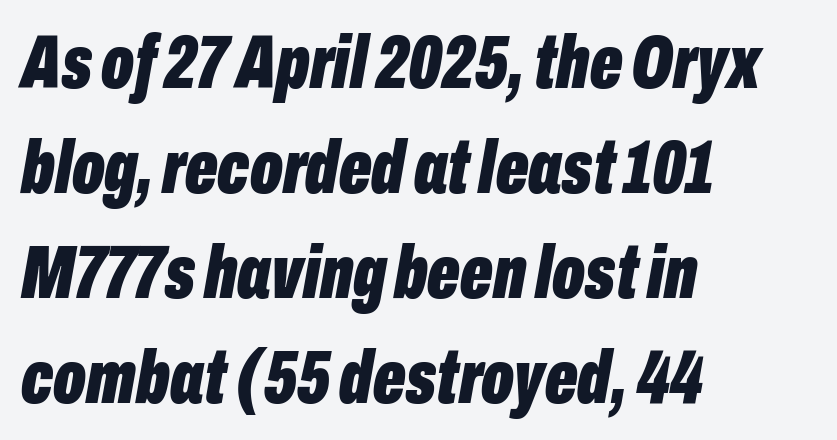
{"italic": "yes", "lean": "right", "slant_degrees": 10, "bold": "yes", "weight": "bold", "width": "condensed", "stroke_contrast": "low", "x_height": "medium", "monospaced": "no", "underline": "no", "align": "left", "line_spacing": "normal", "line_spacing_ratio": 1.38, "letter_spacing": "normal", "letter_spacing_em": 0.0, "glyph_px": 76}
